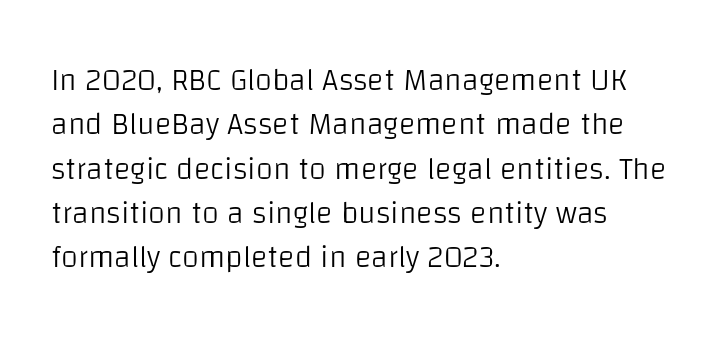
Q: Is the text bold? A: No.
Q: Is the text italic (slanted)? A: No, it is upright.
Q: Is the typeface a serif or a sans-serif typeface? A: Sans-serif.
Q: Is the text underlined? A: No.
Q: How is the paragraph aligned? A: Left-aligned.
Q: Is the spacing between letters normal or unusually wide? A: Normal.
Q: Is the spacing between lines tight, normal or loose? A: Normal.
Q: Width (condensed, normal, or wide)? A: Normal.
Q: Stroke contrast? A: Low.
Q: x-height? A: Large.
Q: Monospaced? A: No.
